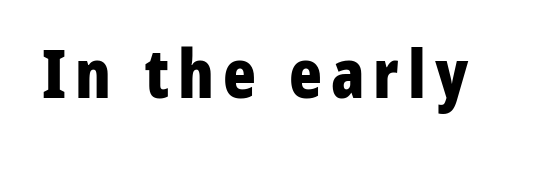
The image shows 68 px bold, condensed sans-serif type, upright; set not underlined; low stroke contrast and a medium x-height.
